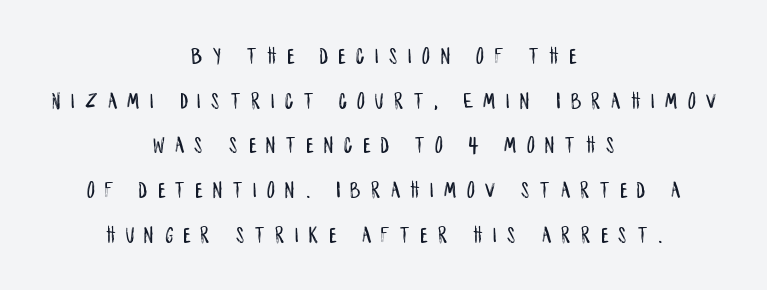
The image shows 24 px text type, upright; set centered, line spacing 1.86x, unusually wide letter spacing (+0.44 em), not underlined.
